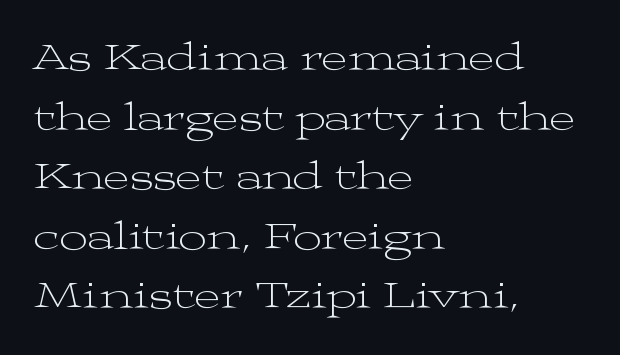
The image shows 40 px light, wide serif type, upright; set left-aligned, normal line spacing (1.49x), normal letter spacing, not underlined; medium stroke contrast and a medium x-height.
